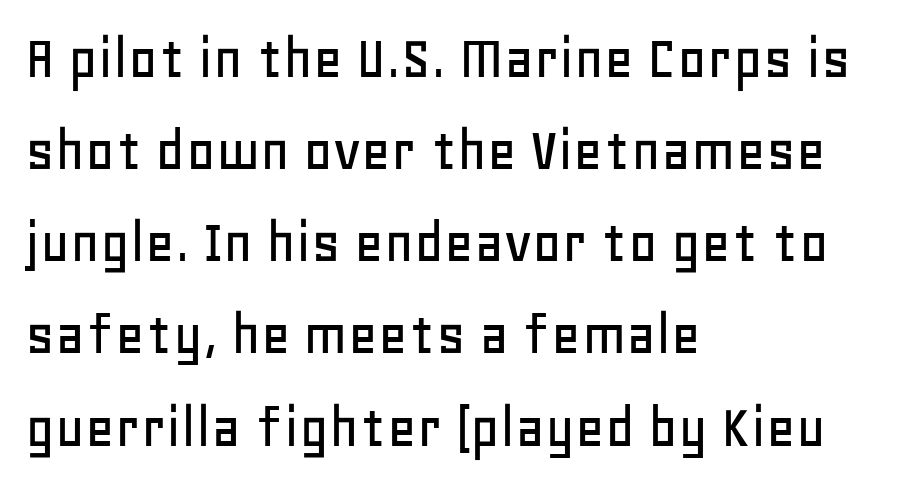
The image shows 64 px sans-serif type, upright; set left-aligned, normal line spacing (1.44x), normal letter spacing, not underlined; low stroke contrast and a large x-height.
